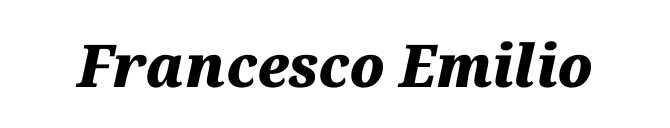
On the weight axis this lands at bold, roughly 700. Each letter keeps its own natural width here, so spacing adapts to shape. Quick note: italic. These lines keep a tight, regular rhythm from letter to letter. Letters rest on an invisible, unmarked baseline.
